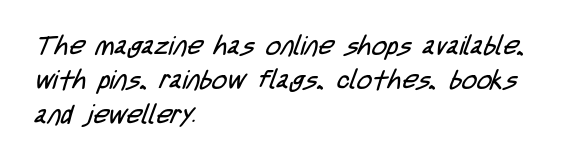
{"bold": "no", "underline": "no", "align": "left", "line_spacing": "normal", "line_spacing_ratio": 1.32, "letter_spacing": "normal", "letter_spacing_em": 0.0, "glyph_px": 26}
